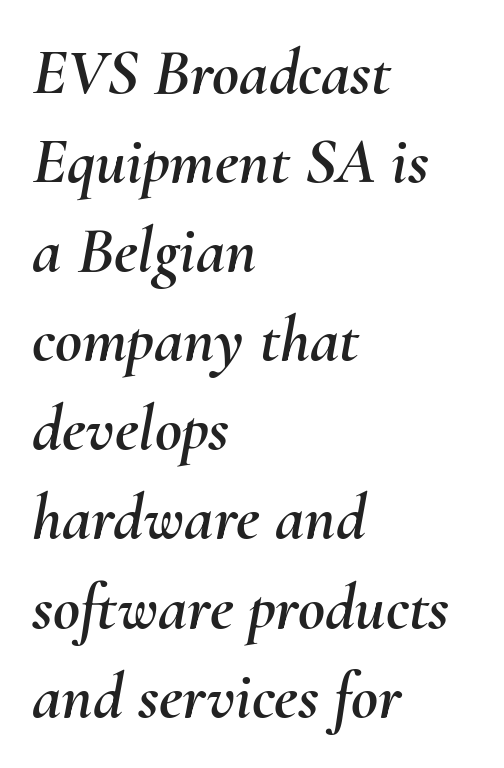
Q: Is the text italic (slanted)? A: Yes, it leans right by about 10 degrees.
Q: Is the text underlined? A: No.
Q: How is the paragraph aligned? A: Left-aligned.
Q: Is the spacing between letters normal or unusually wide? A: Normal.
Q: Is the spacing between lines tight, normal or loose? A: Normal.
Q: Width (condensed, normal, or wide)? A: Normal.
Q: Stroke contrast? A: Medium.
Q: x-height? A: Small.
Q: Monospaced? A: No.
